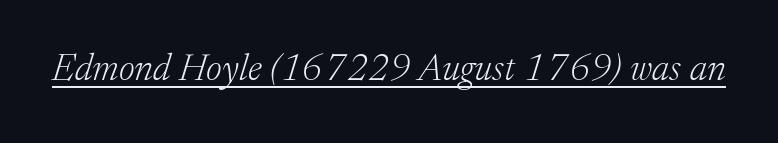
Inter-character spacing is left at the font's built-in metrics. If you drew a line through each stem, it would be angled. The passage shown is typeset with a serif family. Bold? No — there's no thickening of the strokes. The specimen includes a rule beneath the text block's lines.
